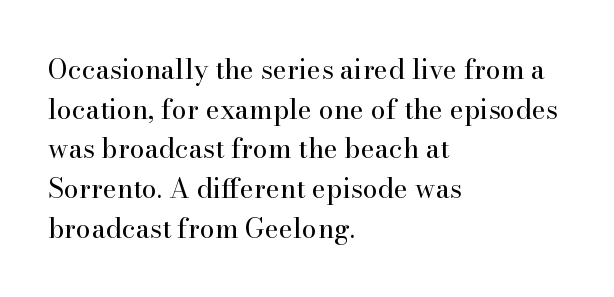
Q: Is the text bold? A: No.
Q: Is the text italic (slanted)? A: No, it is upright.
Q: Is the text underlined? A: No.
Q: How is the paragraph aligned? A: Left-aligned.
Q: Is the spacing between letters normal or unusually wide? A: Normal.
Q: Is the spacing between lines tight, normal or loose? A: Normal.
